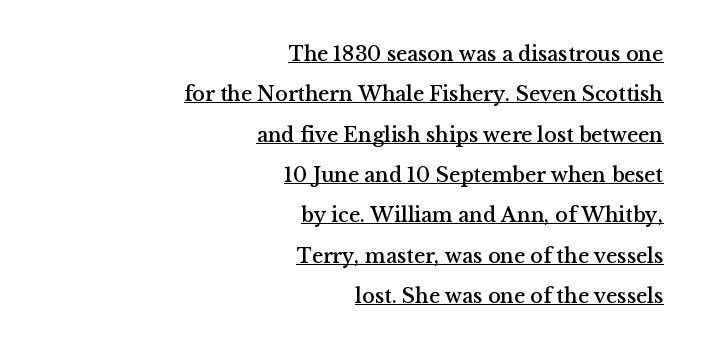
The vertical gap from one line to the next is large. Line endings align vertically; line beginnings do not. Tracking here is standard; glyphs follow each other at the usual distance. Every word sits above its own underline.
